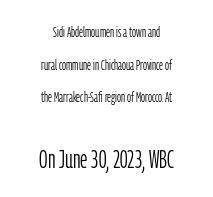
Each line is balanced around a shared central axis. In this sample the second text group is rendered at the bigger scale. The passage shown is not bold in any degree. Posture: straight, roman, zero tilt. What stands out about the letter spacing? Nothing — it is the standard amount.
